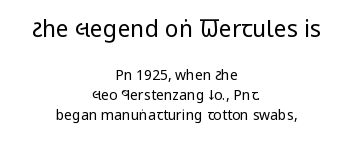
Which chunk is bigger? The first one — the top block dwarfs the bottom. Is the letter spacing exaggerated? No — it looks like the ordinary default. The typography opts for an upright posture over an oblique one. Each stroke keeps to a modest, everyday thickness or less. A centered setting, common on invitations and titles, is used for this passage.
